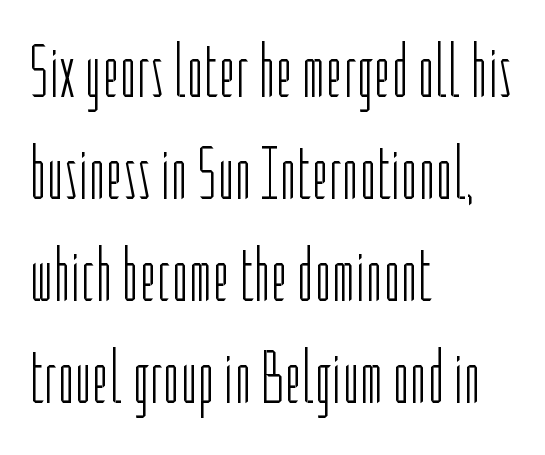
The passage is arranged the way most books set body copy — flush left. Quick note: interline space is typical. Clear beneath every line of the passage. This is the regular roman posture of the typeface.
